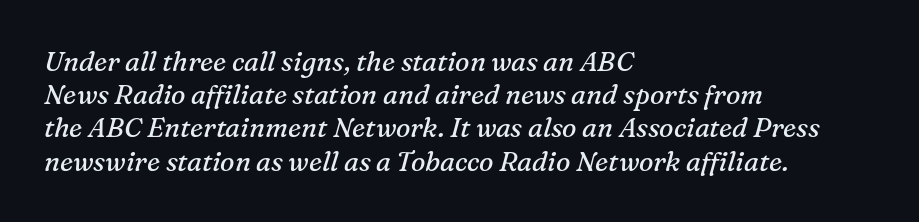
The image shows 27 px text type, italic (leaning right); set left-aligned, line spacing 1.23x, normal letter spacing, not underlined.
